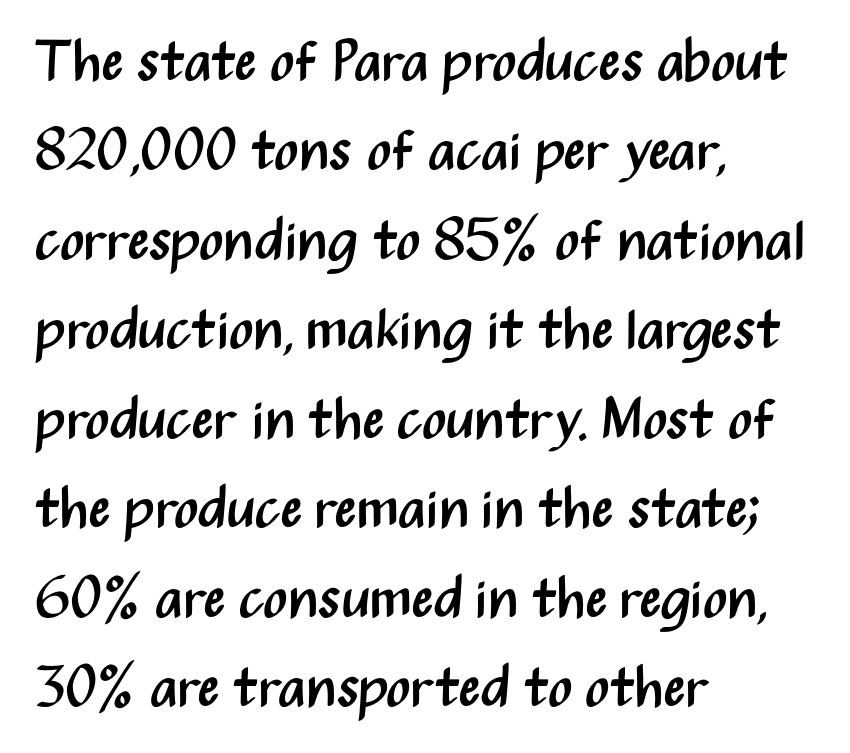
The image shows 57 px regular-weight, condensed sans-serif type, upright; set left-aligned, normal line spacing (1.57x), normal letter spacing, not underlined; medium stroke contrast and a medium x-height.
